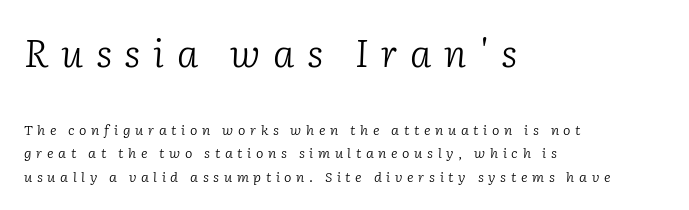
{"serif": "yes", "italic": "yes", "lean": "right", "slant_degrees": 2, "bold": "no", "weight": "light", "width": "normal", "stroke_contrast": "low", "x_height": "medium", "monospaced": "no", "underline": "no", "align": "left", "line_spacing": "normal", "line_spacing_ratio": 1.69, "letter_spacing": "wide", "letter_spacing_em": 0.33, "larger_block": "first", "size_ratio": 2.71, "glyph_px": 38}
